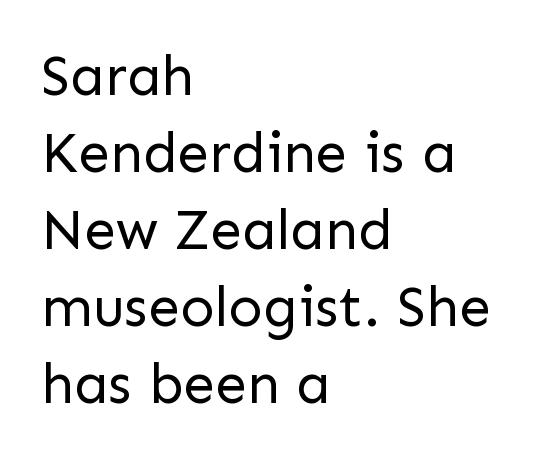
Is there much room between lines? A standard amount, neither cramped nor airy. Posture: vertical. Character widths vary here, with narrow letters taking less room than wide ones. The font family rendered here belongs to the sans-serif group. These lines keep a tight, regular rhythm from letter to letter.
